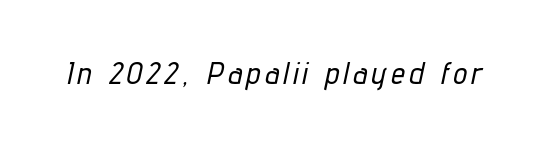
Q: Is the text italic (slanted)? A: Yes, it leans right by about 12 degrees.
Q: Is the text underlined? A: No.
Q: Width (condensed, normal, or wide)? A: Condensed.
Q: Stroke contrast? A: Low.
Q: x-height? A: Medium.
Q: Monospaced? A: No.
